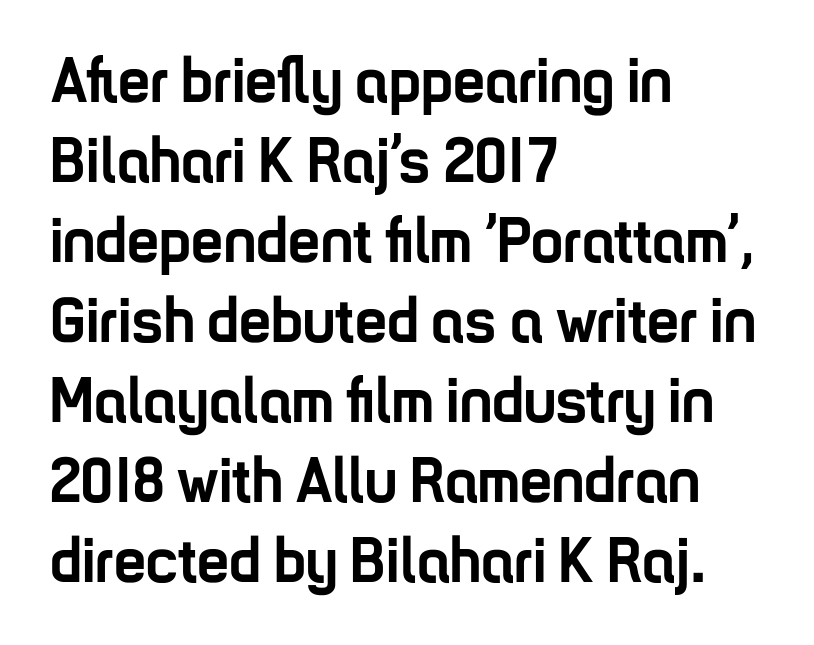
{"serif": "no", "italic": "no", "bold": "yes", "weight": "semibold", "width": "condensed", "stroke_contrast": "low", "x_height": "medium", "monospaced": "no", "underline": "no", "align": "left", "line_spacing": "normal", "line_spacing_ratio": 1.25, "letter_spacing": "normal", "letter_spacing_em": 0.0, "glyph_px": 64}
